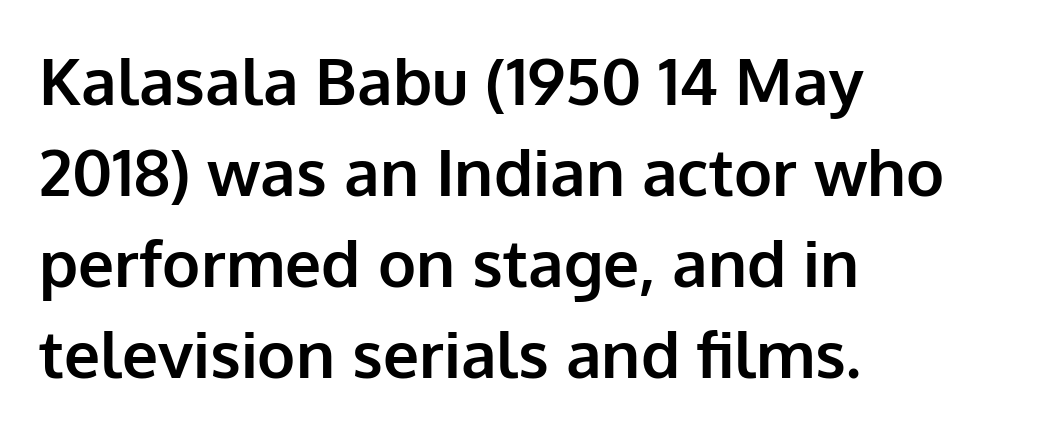
Q: Is the text bold? A: Yes.
Q: Is the text italic (slanted)? A: No, it is upright.
Q: Is the typeface a serif or a sans-serif typeface? A: Sans-serif.
Q: Is the text underlined? A: No.
Q: How is the paragraph aligned? A: Left-aligned.
Q: Is the spacing between letters normal or unusually wide? A: Normal.
Q: Is the spacing between lines tight, normal or loose? A: Normal.
Q: Width (condensed, normal, or wide)? A: Normal.
Q: Stroke contrast? A: Low.
Q: x-height? A: Medium.
Q: Monospaced? A: No.
